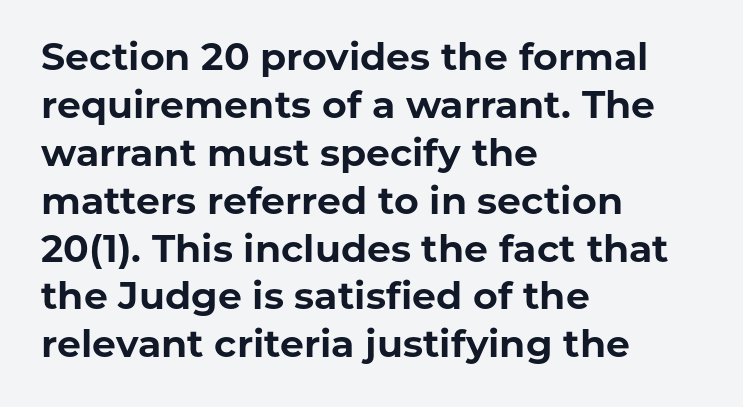
{"serif": "no", "italic": "no", "bold": "yes", "weight": "bold", "width": "normal", "stroke_contrast": "low", "x_height": "medium", "monospaced": "no", "underline": "no", "align": "left", "line_spacing": "normal", "line_spacing_ratio": 1.26, "letter_spacing": "normal", "letter_spacing_em": 0.0, "glyph_px": 38}
